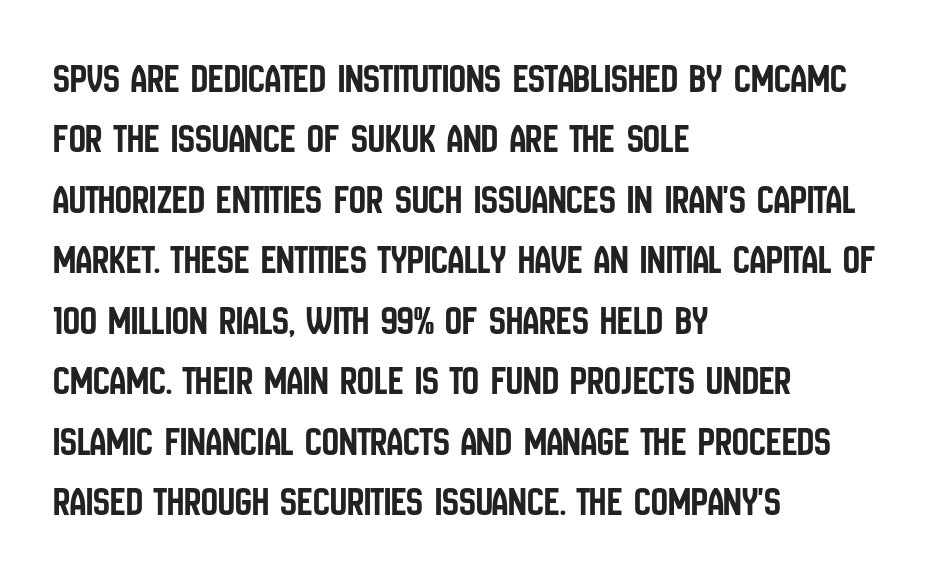
{"serif": "no", "italic": "no", "width": "condensed", "stroke_contrast": "low", "x_height": "large", "monospaced": "no", "underline": "no", "align": "left", "line_spacing": "normal", "line_spacing_ratio": 1.44, "letter_spacing": "normal", "letter_spacing_em": 0.0, "glyph_px": 42}
